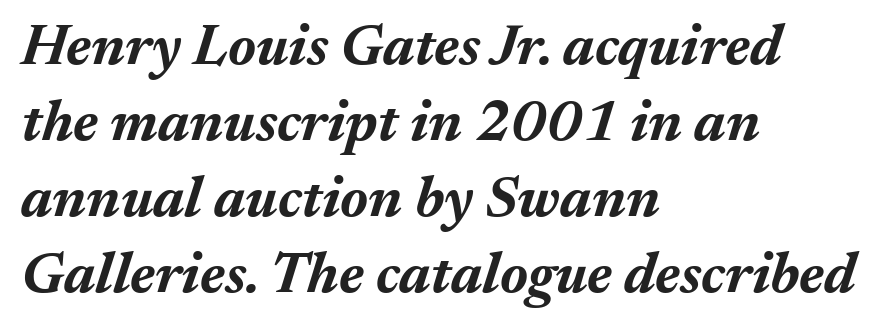
The image shows 58 px bold type, italic (leaning right); set left-aligned, normal line spacing (1.31x), normal letter spacing, not underlined; medium stroke contrast and a medium x-height.
